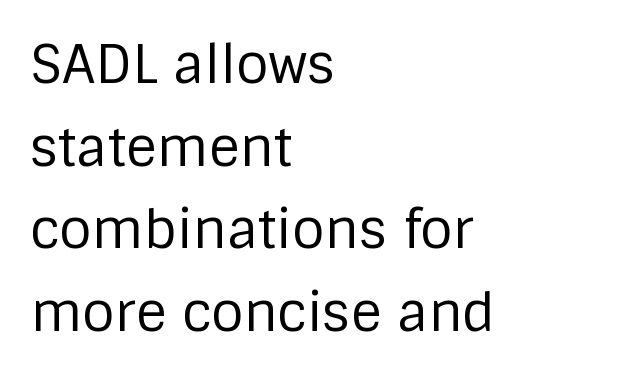
Q: Is the text bold? A: No.
Q: Is the text italic (slanted)? A: No, it is upright.
Q: Is the typeface a serif or a sans-serif typeface? A: Sans-serif.
Q: Is the text underlined? A: No.
Q: How is the paragraph aligned? A: Left-aligned.
Q: Is the spacing between letters normal or unusually wide? A: Normal.
Q: Is the spacing between lines tight, normal or loose? A: Normal.
Q: Width (condensed, normal, or wide)? A: Normal.
Q: Stroke contrast? A: Low.
Q: x-height? A: Large.
Q: Monospaced? A: No.
